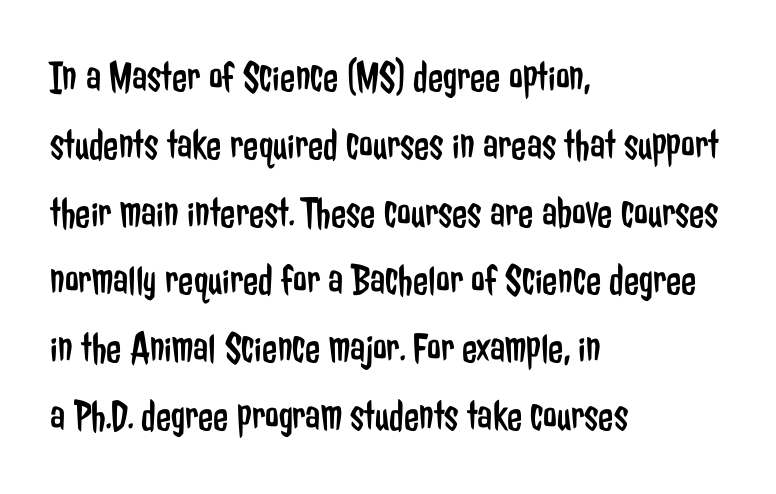
The image shows 44 px regular-weight, condensed sans-serif type, upright; set left-aligned, normal line spacing (1.54x), normal letter spacing, not underlined; low stroke contrast and a medium x-height.
